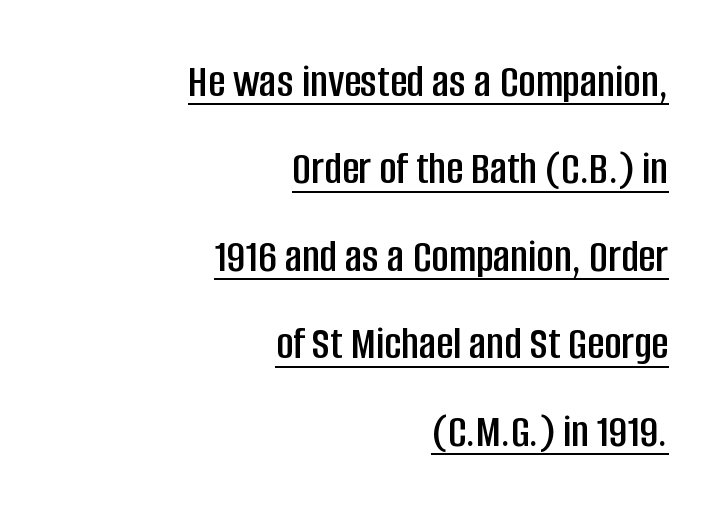
The image shows 47 px condensed sans-serif type, upright; set right-aligned, line spacing 1.86x, normal letter spacing, underlined; low stroke contrast and a large x-height.
